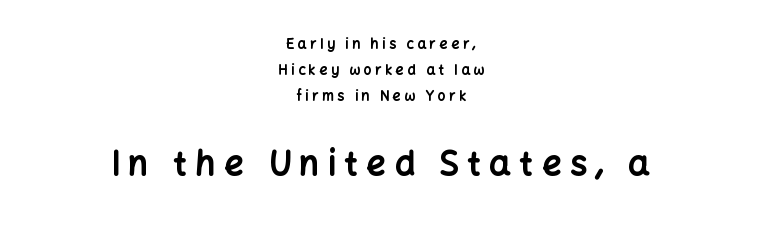
The image shows 34 px bold sans-serif type, upright; set centered, line spacing 1.86x, unusually wide letter spacing (+0.25 em), not underlined; the second (bottom) block is 2.43x larger; low stroke contrast and a medium x-height.
